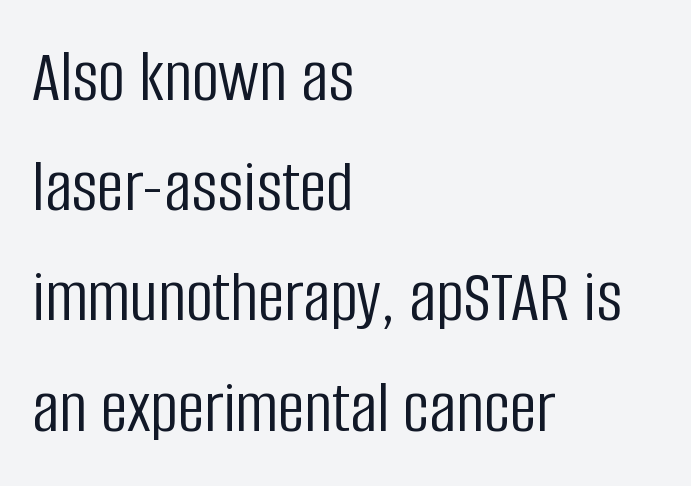
Q: Is the text bold? A: No.
Q: Is the text italic (slanted)? A: No, it is upright.
Q: Is the typeface a serif or a sans-serif typeface? A: Sans-serif.
Q: Is the text underlined? A: No.
Q: How is the paragraph aligned? A: Left-aligned.
Q: Is the spacing between letters normal or unusually wide? A: Normal.
Q: Is the spacing between lines tight, normal or loose? A: Normal.
Q: Width (condensed, normal, or wide)? A: Condensed.
Q: Stroke contrast? A: Low.
Q: x-height? A: Large.
Q: Monospaced? A: No.
